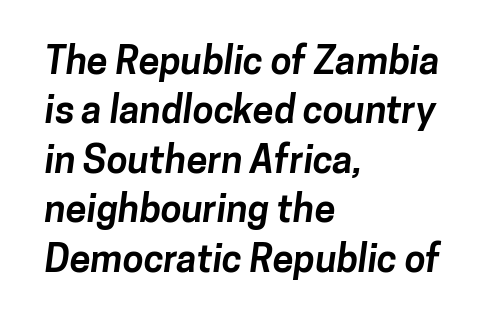
Q: Is the text bold? A: Yes.
Q: Is the typeface a serif or a sans-serif typeface? A: Sans-serif.
Q: Is the text underlined? A: No.
Q: How is the paragraph aligned? A: Left-aligned.
Q: Is the spacing between letters normal or unusually wide? A: Normal.
Q: Is the spacing between lines tight, normal or loose? A: Normal.
Q: Width (condensed, normal, or wide)? A: Normal.
Q: Stroke contrast? A: Low.
Q: x-height? A: Medium.
Q: Monospaced? A: No.
